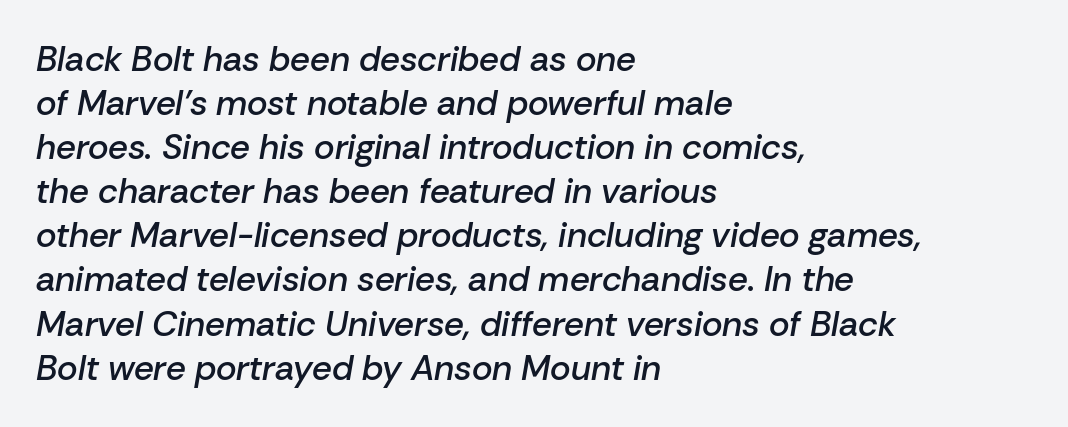
Does the copy run flush right? No — it runs flush left. It's the slanting kind of type. Summary of vertical rhythm: regular, with standard interline spacing. Strokes here are thickened, but only to semibold level. Spacing verdict: proportional, widths tailored to each character.
